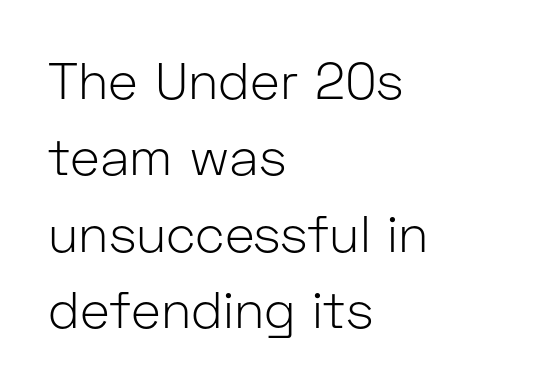
Q: Is the text bold? A: No.
Q: Is the text italic (slanted)? A: No, it is upright.
Q: Is the typeface a serif or a sans-serif typeface? A: Sans-serif.
Q: Is the text underlined? A: No.
Q: How is the paragraph aligned? A: Left-aligned.
Q: Is the spacing between letters normal or unusually wide? A: Normal.
Q: Is the spacing between lines tight, normal or loose? A: Normal.
Q: Width (condensed, normal, or wide)? A: Normal.
Q: Stroke contrast? A: Low.
Q: x-height? A: Medium.
Q: Monospaced? A: No.
